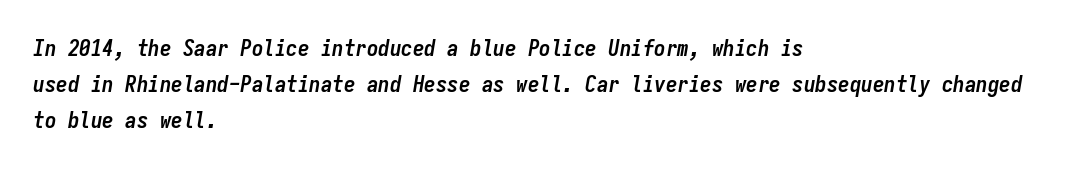
Q: Is the text bold? A: Yes.
Q: Is the text italic (slanted)? A: Yes, it leans right by about 9 degrees.
Q: Is the text underlined? A: No.
Q: How is the paragraph aligned? A: Left-aligned.
Q: Is the spacing between letters normal or unusually wide? A: Normal.
Q: Is the spacing between lines tight, normal or loose? A: Normal.
